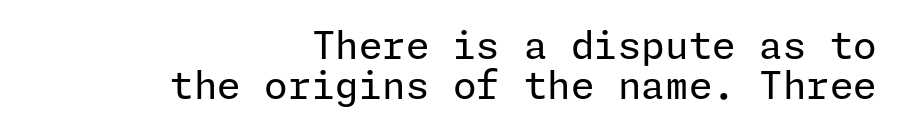
Lines of text with bare space underneath. What kind of face is this? One without serifs — a sans. The weight tops out at a normal text grade. Nobody touched the tracking dial on this one.
